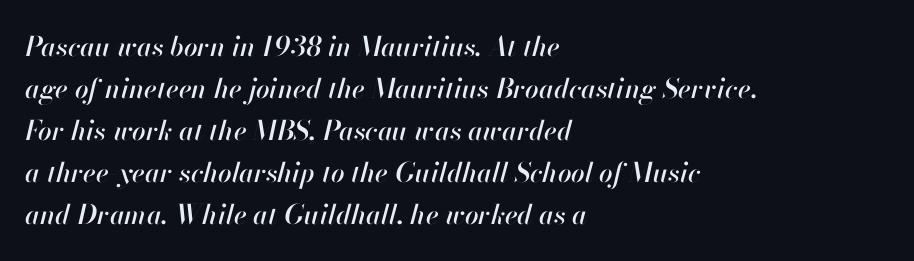
{"italic": "yes", "lean": "right", "slant_degrees": 13, "underline": "no", "align": "left", "line_spacing": "normal", "line_spacing_ratio": 1.56, "letter_spacing": "normal", "letter_spacing_em": 0.0, "glyph_px": 27}
